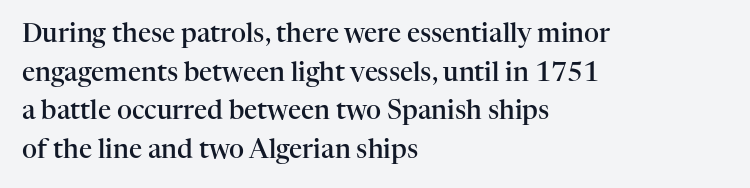
{"italic": "no", "bold": "semi", "underline": "no", "align": "left", "line_spacing": "normal", "line_spacing_ratio": 1.49, "letter_spacing": "normal", "letter_spacing_em": 0.0, "glyph_px": 26}
